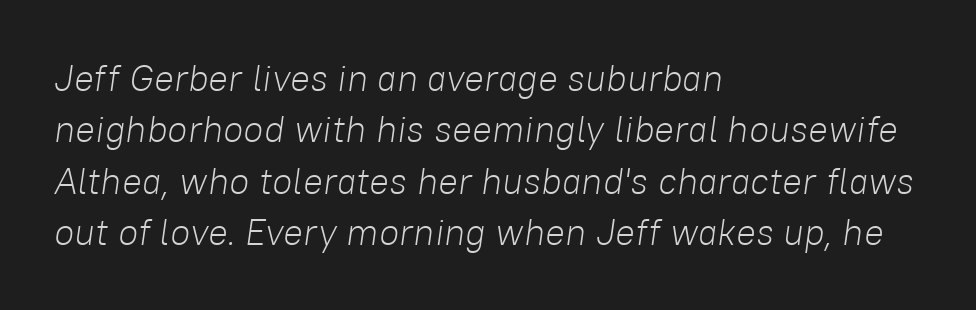
Q: Is the text bold? A: No.
Q: Is the text italic (slanted)? A: Yes, it leans right by about 8 degrees.
Q: Is the text underlined? A: No.
Q: How is the paragraph aligned? A: Left-aligned.
Q: Is the spacing between letters normal or unusually wide? A: Normal.
Q: Is the spacing between lines tight, normal or loose? A: Normal.
Q: Width (condensed, normal, or wide)? A: Normal.
Q: Stroke contrast? A: Low.
Q: x-height? A: Medium.
Q: Monospaced? A: No.
